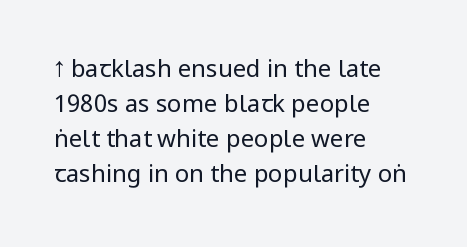
The image shows 24 px text type, upright; set left-aligned, normal line spacing (1.46x), normal letter spacing, not underlined.
